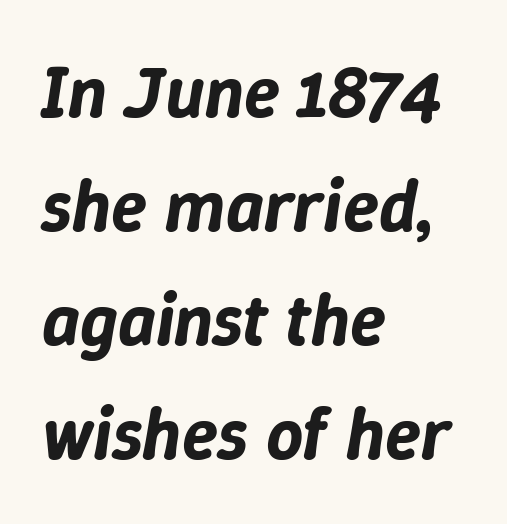
{"italic": "yes", "lean": "right", "slant_degrees": 9, "width": "normal", "stroke_contrast": "low", "x_height": "medium", "monospaced": "no", "underline": "no", "align": "left", "line_spacing": "normal", "line_spacing_ratio": 1.56, "letter_spacing": "normal", "letter_spacing_em": 0.0, "glyph_px": 73}
